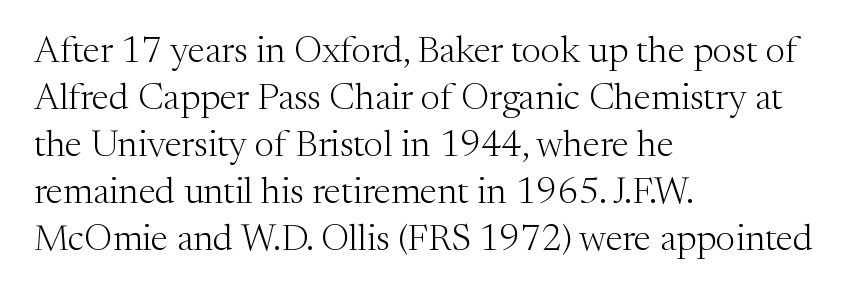
The image shows 37 px light serif type, upright; set left-aligned, normal line spacing (1.27x), normal letter spacing, not underlined; medium stroke contrast and a medium x-height.
